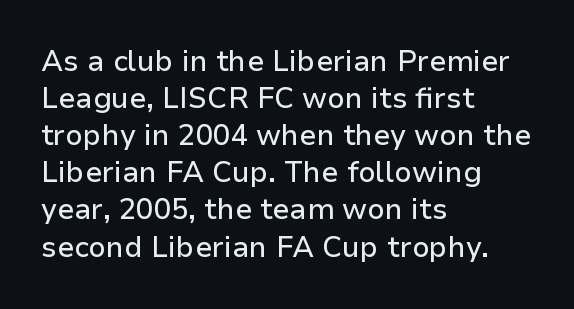
Has an underline been added? It has not. Is the letter spacing exaggerated? No — it looks like the ordinary default. Is this a fixed-width face? No — the glyphs have proportional, varying widths. It's the straight-up-and-down kind of type. Horizontally, the lines are justified to the leading edge only.
